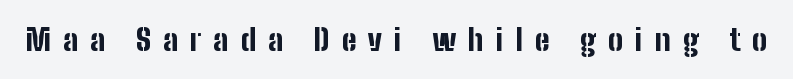
The image shows 30 px bold, condensed sans-serif type, upright; set unusually wide letter spacing (+0.4 em), not underlined; low stroke contrast and a medium x-height.
